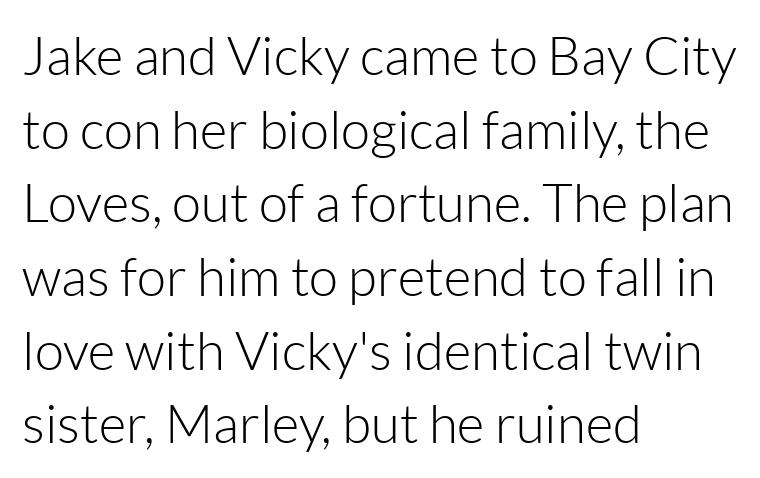
The image shows 53 px light sans-serif type, upright; set left-aligned, normal line spacing (1.39x), normal letter spacing, not underlined; low stroke contrast and a medium x-height.
